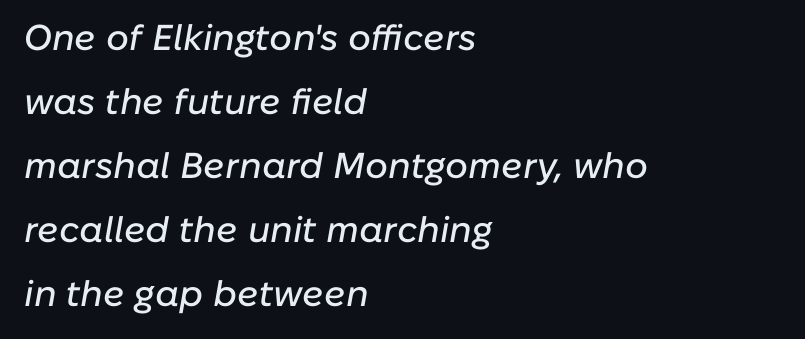
Q: Is the text italic (slanted)? A: Yes, it leans right by about 10 degrees.
Q: Is the text underlined? A: No.
Q: How is the paragraph aligned? A: Left-aligned.
Q: Is the spacing between letters normal or unusually wide? A: Normal.
Q: Width (condensed, normal, or wide)? A: Normal.
Q: Stroke contrast? A: Low.
Q: x-height? A: Medium.
Q: Monospaced? A: No.
